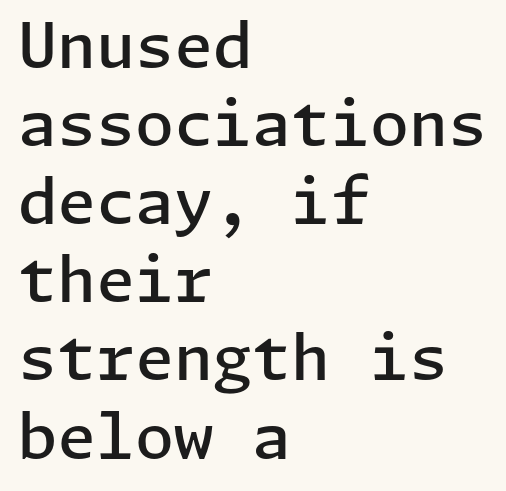
Descender tails drop into unmarked territory. The strokes are fattened partway — semibold, not bold. Reading down the block, your eye returns to a fixed left position each line. You can tell it's not italic because the verticals are truly vertical. The rendering keeps characters at their native spacing. The type family on display is of the sans-serif kind.
